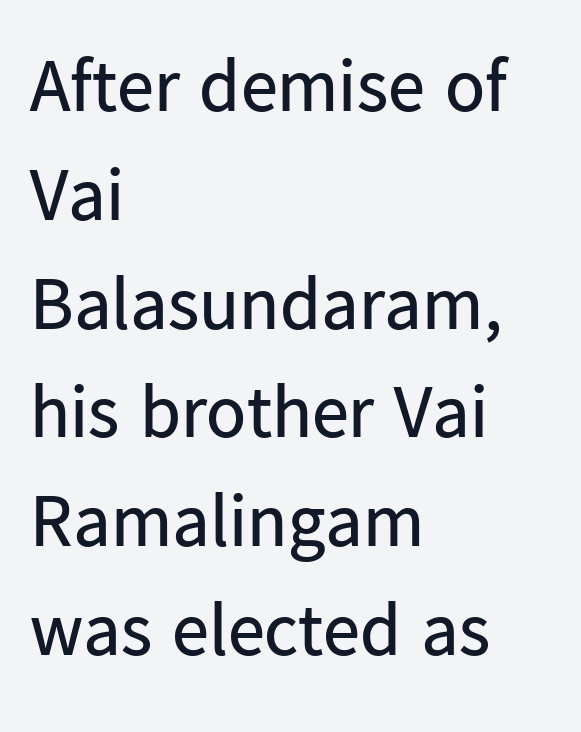
Students, note that the glyphs here touch the page at normal intervals. Horizontally, the lines are justified to the leading edge only. Style check: upright. How would I describe the line gaps? Plain and ordinary.
